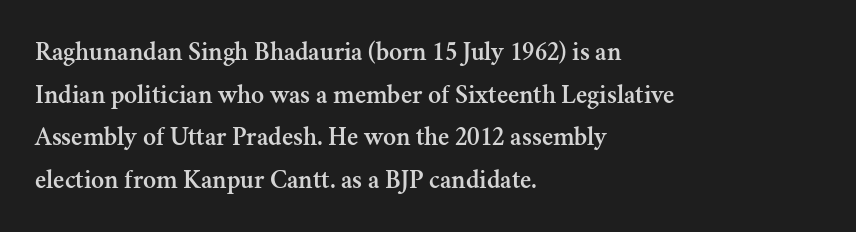
{"italic": "no", "underline": "no", "align": "left", "line_spacing": "normal", "line_spacing_ratio": 1.58, "letter_spacing": "normal", "letter_spacing_em": 0.0, "glyph_px": 27}
